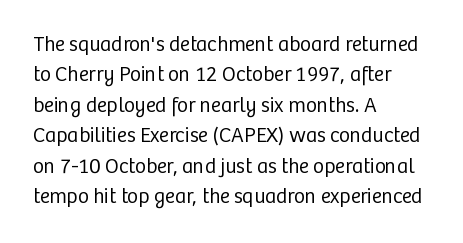
Letter spacing: default. Ink coverage per letter is moderate at most. The rag falls on the right side of this text block. Descenders are the only things crossing below the line. This block has exactly the height ordinary leading produces. This is the regular roman posture of the typeface.
